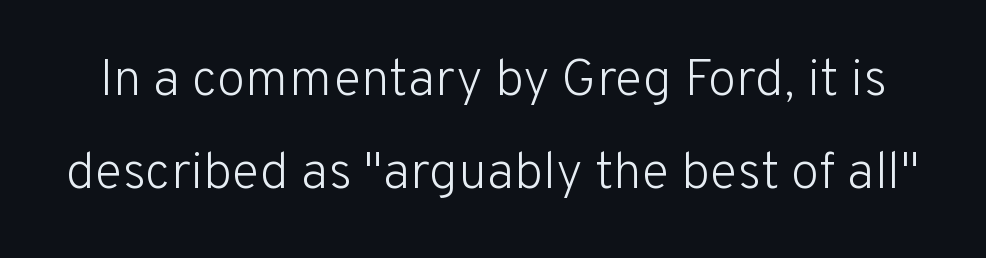
Think of a printed novel: that variable character pitch is what you see here. No extra tracking has been applied to these lines. Posture: upright roman. Decoration check: the copy has no underline.
